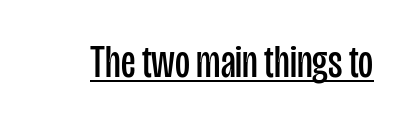
The image shows 46 px regular-weight, condensed sans-serif type, upright; set normal letter spacing, underlined; low stroke contrast and a large x-height.
